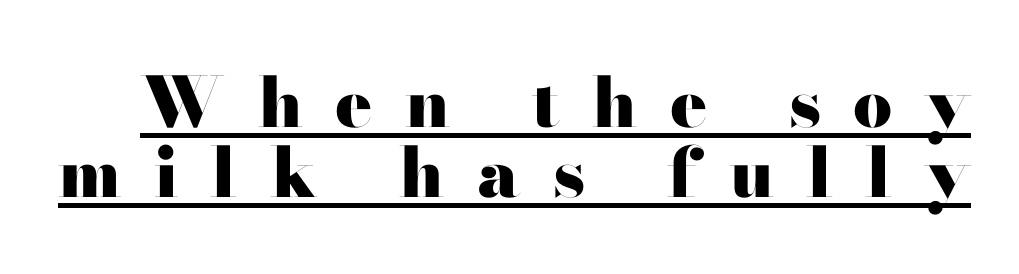
{"serif": "no", "italic": "no", "bold": "yes", "weight": "heavy", "width": "wide", "stroke_contrast": "high", "x_height": "small", "monospaced": "no", "underline": "yes", "line_spacing": "tight", "line_spacing_ratio": 1.01, "letter_spacing": "wide", "letter_spacing_em": 0.47, "glyph_px": 69}
